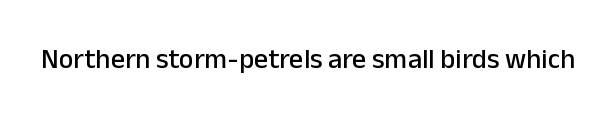
{"serif": "no", "italic": "no", "width": "normal", "stroke_contrast": "low", "x_height": "medium", "monospaced": "no", "underline": "no", "letter_spacing": "normal", "letter_spacing_em": 0.0, "glyph_px": 28}
